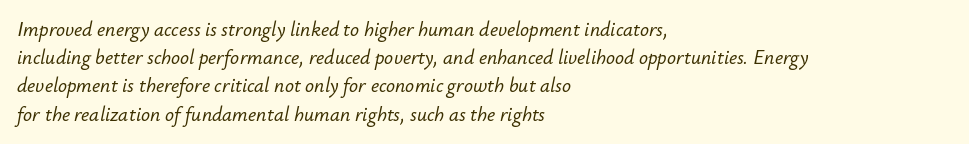
The image shows 20 px text type, italic (leaning right); set left-aligned, normal line spacing (1.41x), normal letter spacing, not underlined.
